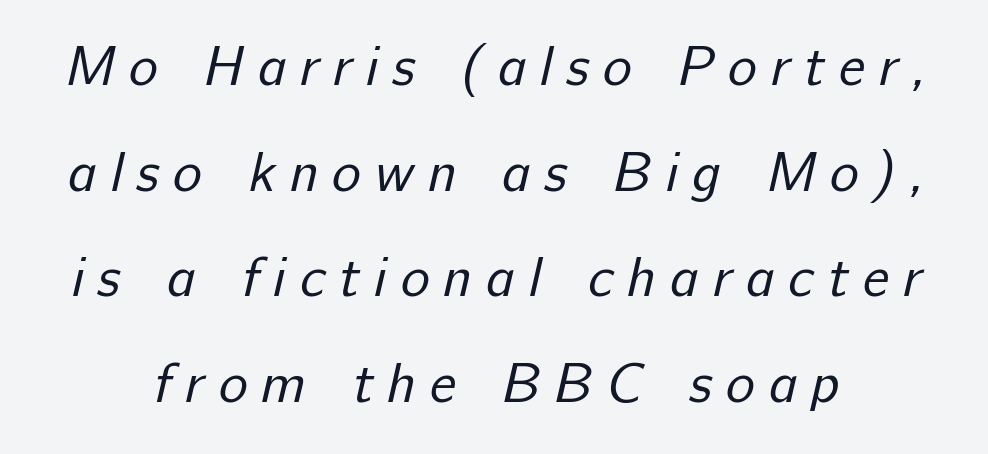
Line spacing here is loose. Is this a fixed-width face? No — the glyphs have proportional, varying widths. Only glyphs here, with clear space below each row. A centered setting, common on invitations and titles, is used for this passage. Weight: regular or lighter.
